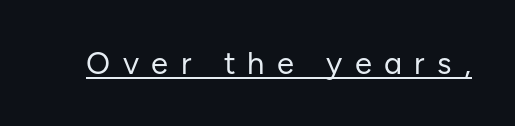
Is the type heavy? It reads as light-to-regular instead. The letterforms stand isolated, each surrounded by extra space. I'd call this a sans setting — the letters go barefoot. Descenders here cross a horizontal rule under the line.
